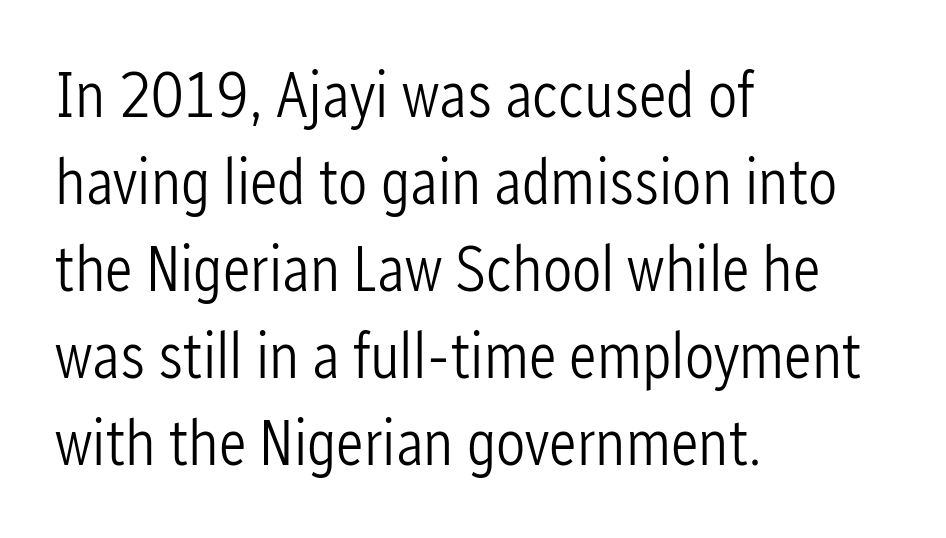
The lines sit at an ordinary, default distance from one another. Compared with a centered layout, this one pins lines to the left instead. Check under the words: just untouched page. Proportional: the letters do not fall into vertical columns.
